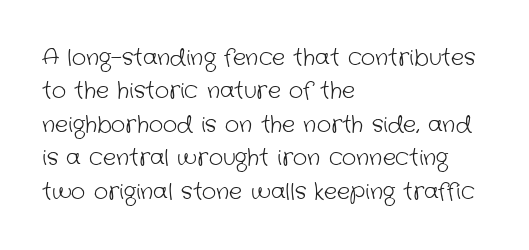
Q: Is the text bold? A: No.
Q: Is the text underlined? A: No.
Q: How is the paragraph aligned? A: Left-aligned.
Q: Is the spacing between letters normal or unusually wide? A: Normal.
Q: Is the spacing between lines tight, normal or loose? A: Normal.
